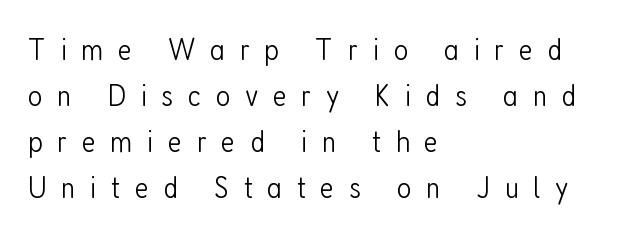
Q: Is the text bold? A: No.
Q: Is the text italic (slanted)? A: No, it is upright.
Q: Is the typeface a serif or a sans-serif typeface? A: Sans-serif.
Q: Is the text underlined? A: No.
Q: How is the paragraph aligned? A: Left-aligned.
Q: Is the spacing between letters normal or unusually wide? A: Unusually wide.
Q: Is the spacing between lines tight, normal or loose? A: Normal.
Q: Width (condensed, normal, or wide)? A: Condensed.
Q: Stroke contrast? A: Low.
Q: x-height? A: Medium.
Q: Monospaced? A: No.
